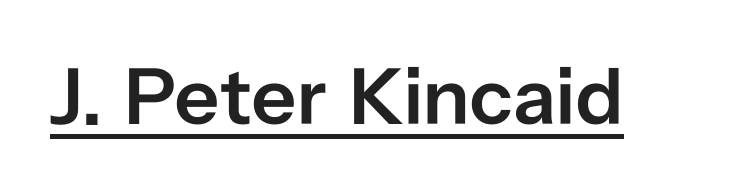
{"serif": "no", "italic": "no", "bold": "semi", "weight": "semibold", "width": "normal", "stroke_contrast": "low", "x_height": "medium", "monospaced": "no", "underline": "yes", "letter_spacing": "normal", "letter_spacing_em": 0.0, "glyph_px": 80}
